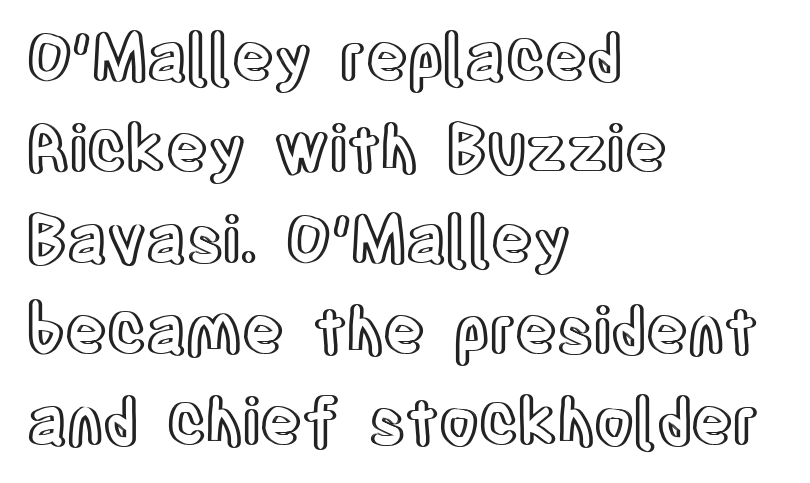
{"italic": "no", "width": "condensed", "x_height": "large", "monospaced": "no", "underline": "no", "align": "left", "line_spacing": "normal", "line_spacing_ratio": 1.42, "letter_spacing": "normal", "letter_spacing_em": 0.0, "glyph_px": 64}
